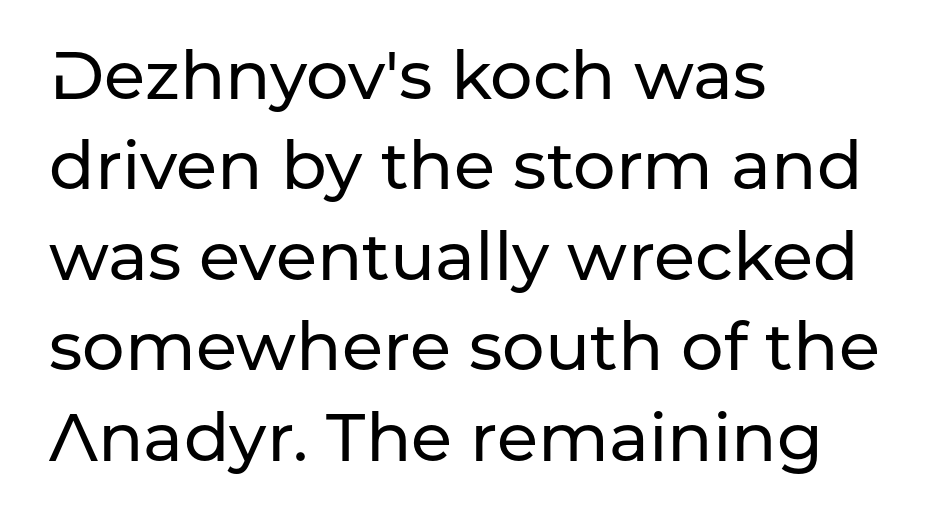
The leading is moderate, giving the passage an even texture. The specimen reads as upright at a glance. If you drew a ruler down the left edge, every line would touch it. To sum up the face: it is a sans, with no serifs. A typesetter would call this proportional, since set widths differ per character.
